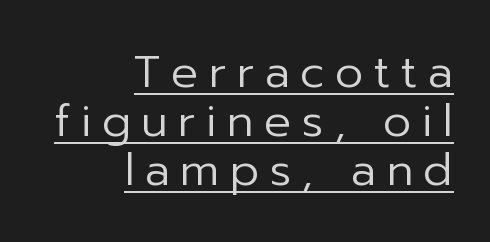
The image shows 45 px regular-weight sans-serif type, upright; set right-aligned, tight line spacing (1.09x), unusually wide letter spacing (+0.23 em), underlined; low stroke contrast and a medium x-height.
